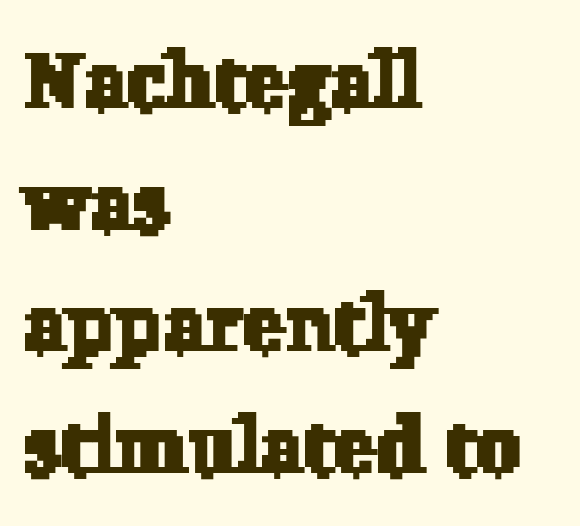
Q: Is the typeface a serif or a sans-serif typeface? A: Serif.
Q: Is the text underlined? A: No.
Q: How is the paragraph aligned? A: Left-aligned.
Q: Is the spacing between letters normal or unusually wide? A: Normal.
Q: Is the spacing between lines tight, normal or loose? A: Normal.
Q: Width (condensed, normal, or wide)? A: Normal.
Q: Stroke contrast? A: Low.
Q: x-height? A: Medium.
Q: Monospaced? A: No.
